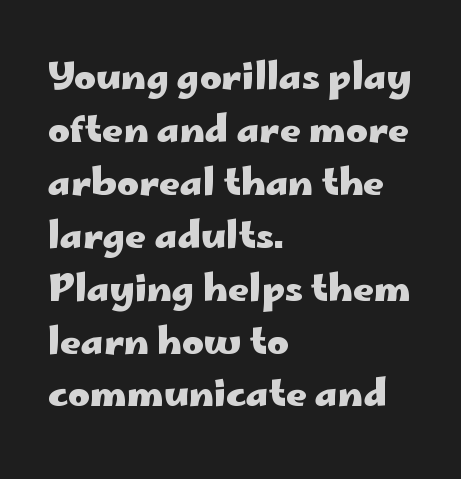
Clear beneath every line of the passage. Posture: upright roman. Looks like regular typesetting: each glyph gets only the width it needs. You could call the tracking neutral — neither tight nor loose. These lines are composed in type without serifs. One glance says typical: line gaps are just what's usual.
